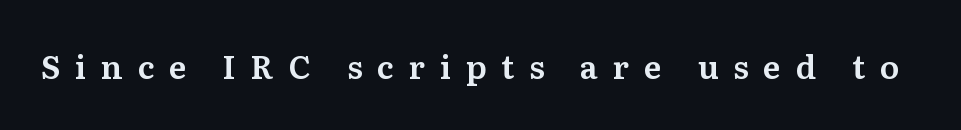
Q: Is the text italic (slanted)? A: No, it is upright.
Q: Is the typeface a serif or a sans-serif typeface? A: Serif.
Q: Is the text underlined? A: No.
Q: Is the spacing between letters normal or unusually wide? A: Unusually wide.
Q: Width (condensed, normal, or wide)? A: Normal.
Q: Stroke contrast? A: Medium.
Q: x-height? A: Medium.
Q: Monospaced? A: No.
